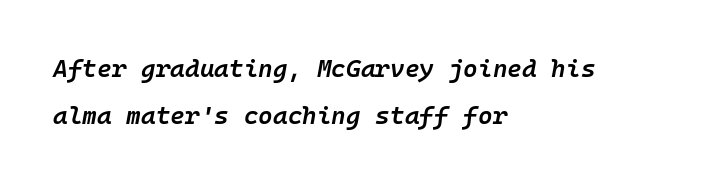
Q: Is the text bold? A: Semi-bold.
Q: Is the text italic (slanted)? A: Yes, it leans right by about 10 degrees.
Q: Is the text underlined? A: No.
Q: How is the paragraph aligned? A: Left-aligned.
Q: Is the spacing between letters normal or unusually wide? A: Normal.
